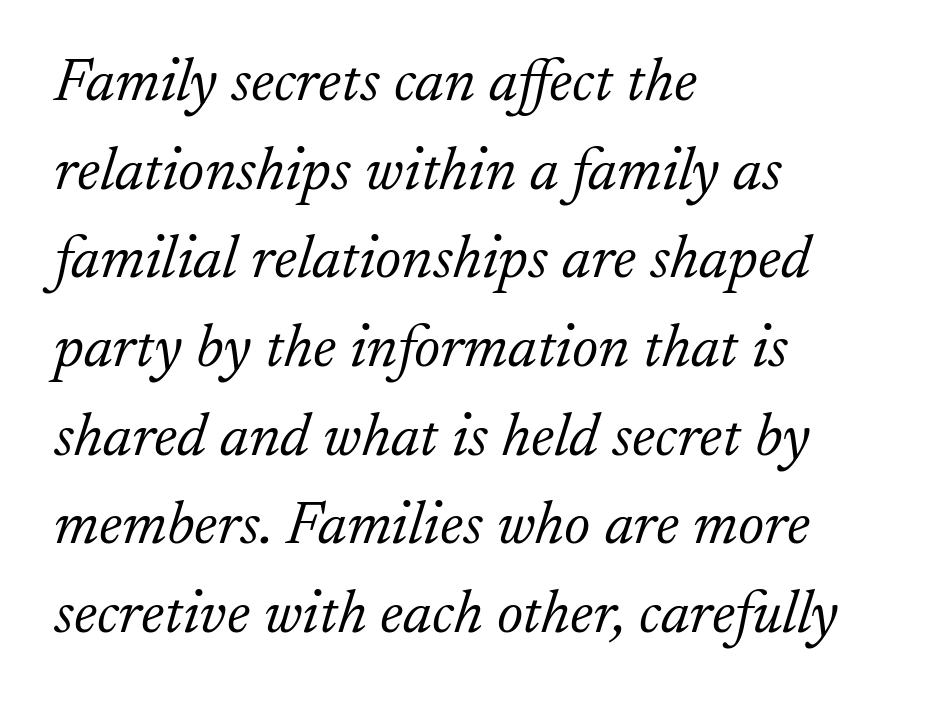
Q: Is the text bold? A: No.
Q: Is the text italic (slanted)? A: Yes, it leans right by about 17 degrees.
Q: Is the typeface a serif or a sans-serif typeface? A: Serif.
Q: Is the text underlined? A: No.
Q: How is the paragraph aligned? A: Left-aligned.
Q: Is the spacing between letters normal or unusually wide? A: Normal.
Q: Is the spacing between lines tight, normal or loose? A: Normal.
Q: Width (condensed, normal, or wide)? A: Normal.
Q: Stroke contrast? A: Low.
Q: x-height? A: Small.
Q: Monospaced? A: No.
